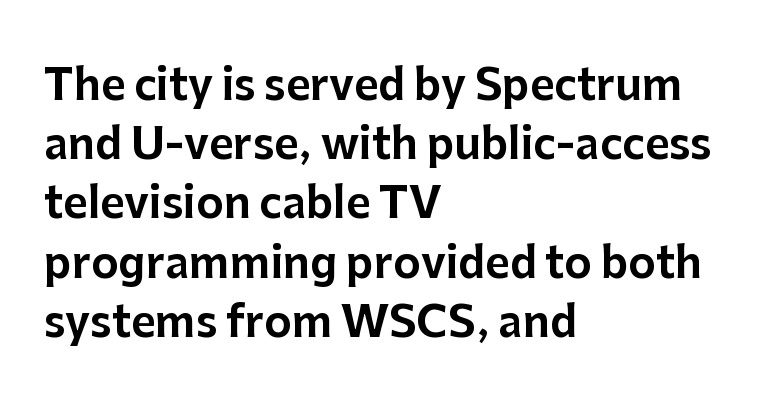
Q: Is the text italic (slanted)? A: No, it is upright.
Q: Is the typeface a serif or a sans-serif typeface? A: Sans-serif.
Q: Is the text underlined? A: No.
Q: How is the paragraph aligned? A: Left-aligned.
Q: Is the spacing between letters normal or unusually wide? A: Normal.
Q: Is the spacing between lines tight, normal or loose? A: Normal.
Q: Width (condensed, normal, or wide)? A: Normal.
Q: Stroke contrast? A: Low.
Q: x-height? A: Medium.
Q: Monospaced? A: No.
